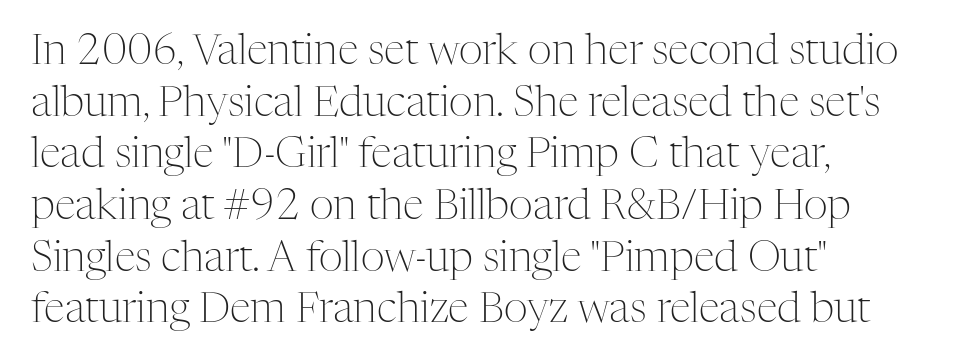
Q: Is the text bold? A: No.
Q: Is the text italic (slanted)? A: No, it is upright.
Q: Is the typeface a serif or a sans-serif typeface? A: Serif.
Q: Is the text underlined? A: No.
Q: How is the paragraph aligned? A: Left-aligned.
Q: Is the spacing between letters normal or unusually wide? A: Normal.
Q: Width (condensed, normal, or wide)? A: Normal.
Q: Stroke contrast? A: Medium.
Q: x-height? A: Medium.
Q: Monospaced? A: No.
